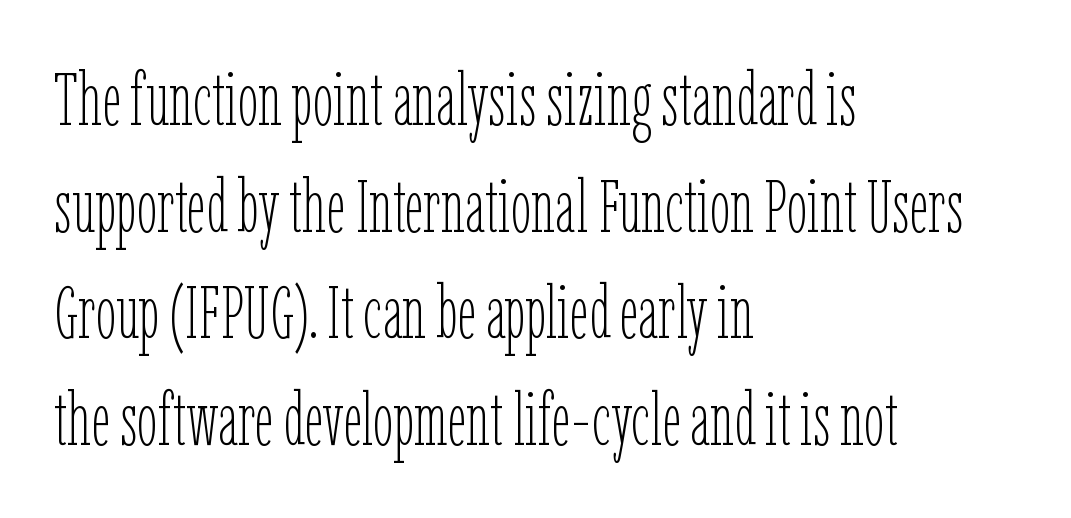
{"italic": "no", "bold": "no", "weight": "thin", "width": "condensed", "stroke_contrast": "low", "x_height": "medium", "monospaced": "no", "underline": "no", "align": "left", "line_spacing": "normal", "line_spacing_ratio": 1.44, "letter_spacing": "normal", "letter_spacing_em": 0.0, "glyph_px": 74}
